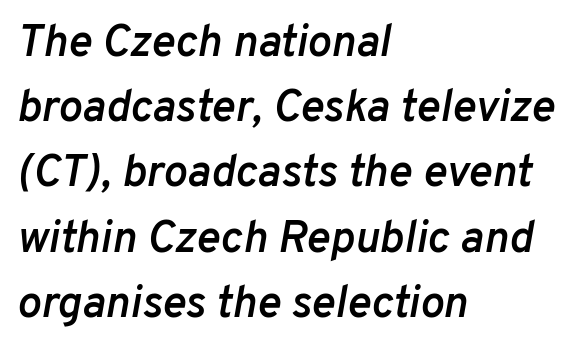
{"italic": "yes", "lean": "right", "slant_degrees": 10, "bold": "semi", "weight": "semibold", "width": "normal", "stroke_contrast": "low", "x_height": "medium", "monospaced": "no", "underline": "no", "align": "left", "line_spacing": "normal", "line_spacing_ratio": 1.45, "letter_spacing": "normal", "letter_spacing_em": 0.0, "glyph_px": 45}
